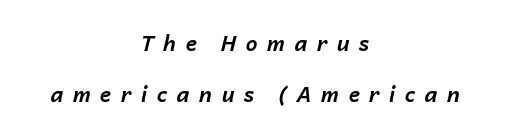
The image shows 21 px bold type, italic (leaning right); set centered, loose line spacing (2.43x), unusually wide letter spacing (+0.45 em), not underlined.
